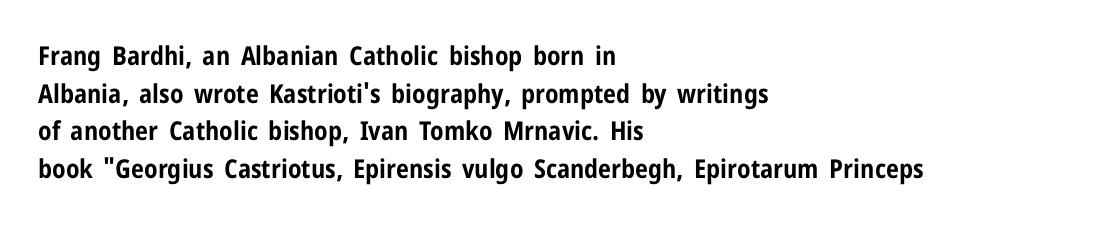
{"italic": "no", "bold": "yes", "underline": "no", "align": "left", "line_spacing": "normal", "line_spacing_ratio": 1.45, "letter_spacing": "normal", "letter_spacing_em": 0.0, "glyph_px": 26}
